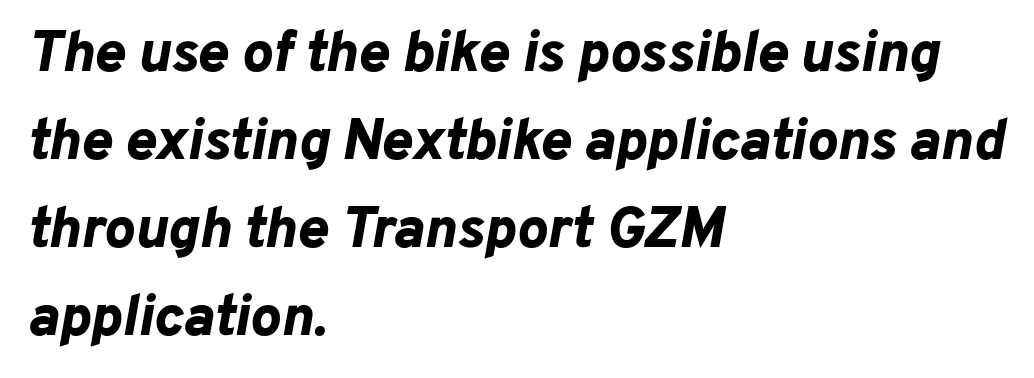
These lines are rendered in a variable-pitch font. Interline gaps are of average width in this sample. The rendering anchors every line to the left-hand side. Set as a true bold cut, around the 700 mark. Nobody touched the tracking dial on this one.
